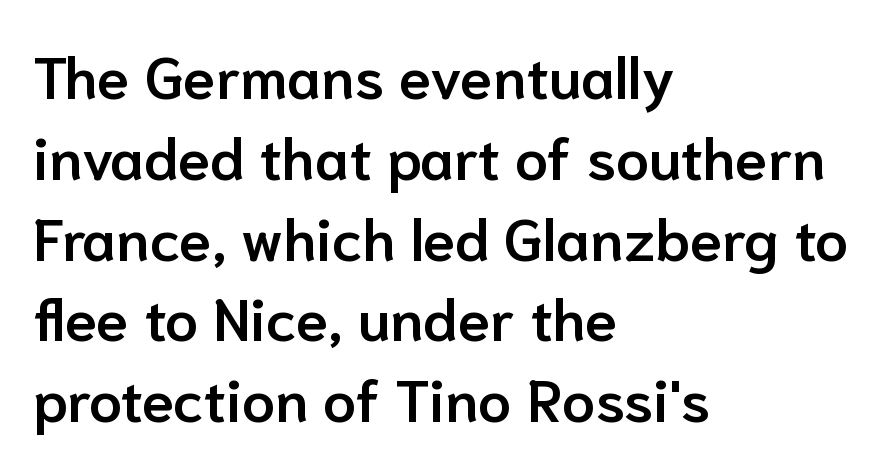
The image shows 59 px semibold sans-serif type, upright; set left-aligned, normal line spacing (1.37x), normal letter spacing, not underlined; low stroke contrast and a medium x-height.
